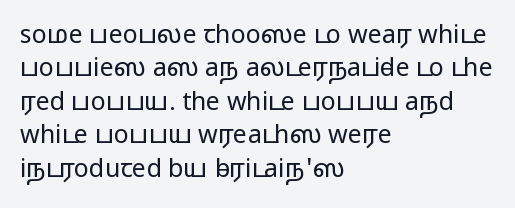
The image shows 25 px text type, upright; set left-aligned, normal line spacing (1.34x), normal letter spacing, not underlined.
